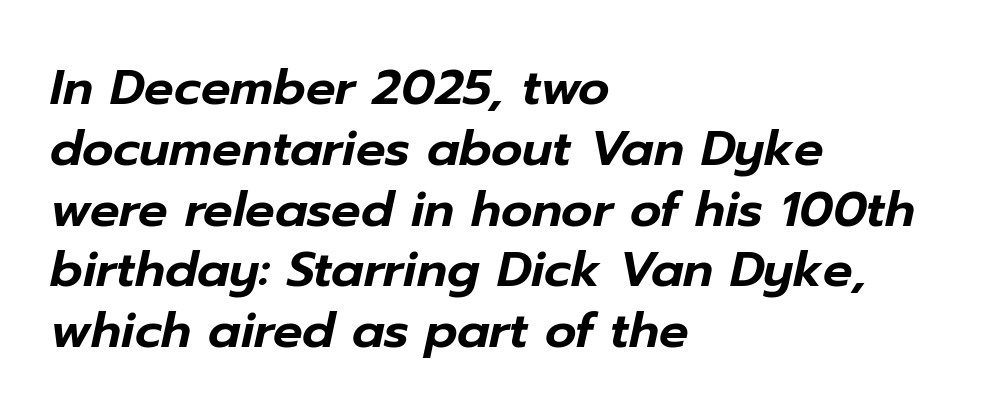
The image shows 49 px text type, italic (leaning right); set left-aligned, line spacing 1.24x, normal letter spacing, not underlined; low stroke contrast and a medium x-height.
